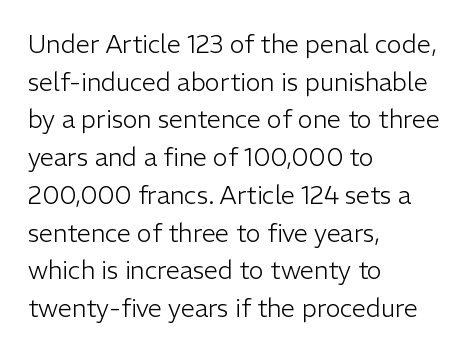
Q: Is the text bold? A: No.
Q: Is the text italic (slanted)? A: No, it is upright.
Q: Is the text underlined? A: No.
Q: How is the paragraph aligned? A: Left-aligned.
Q: Is the spacing between letters normal or unusually wide? A: Normal.
Q: Is the spacing between lines tight, normal or loose? A: Normal.
